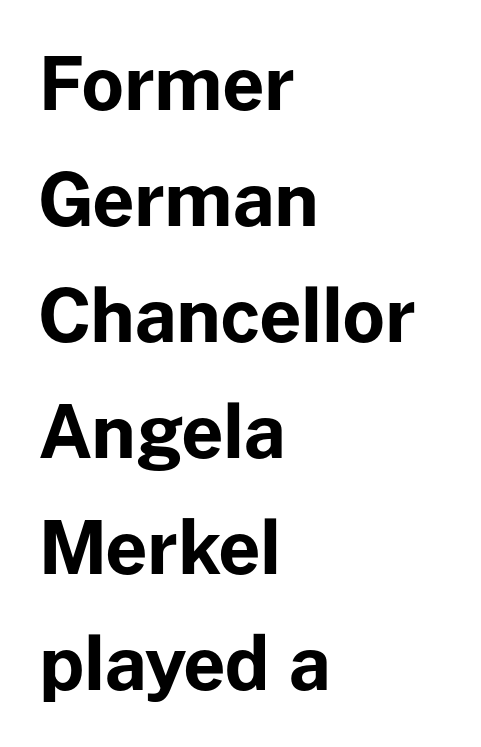
The image shows 73 px bold sans-serif type, upright; set left-aligned, normal line spacing (1.59x), normal letter spacing, not underlined; low stroke contrast and a medium x-height.
